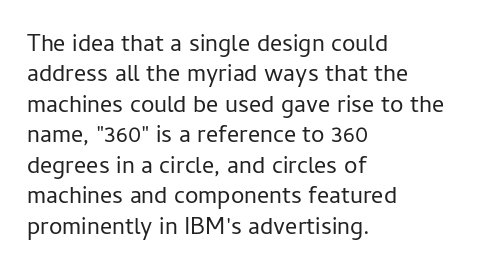
The image shows 24 px text type, upright; set left-aligned, normal line spacing (1.27x), normal letter spacing, not underlined.
